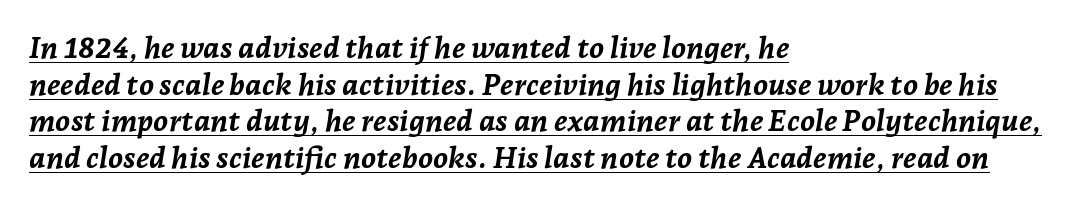
The image shows 30 px semibold type, italic (leaning right); set left-aligned, line spacing 1.22x, normal letter spacing, underlined; low stroke contrast and a medium x-height.
